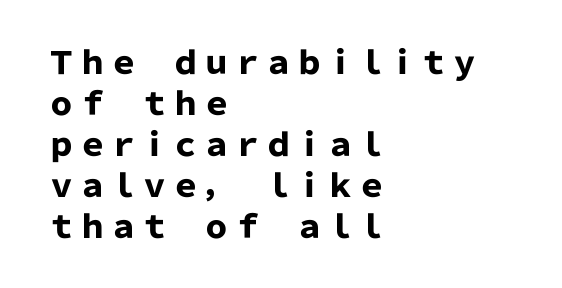
Q: Is the text bold? A: Yes.
Q: Is the text italic (slanted)? A: No, it is upright.
Q: Is the typeface a serif or a sans-serif typeface? A: Sans-serif.
Q: Is the text underlined? A: No.
Q: How is the paragraph aligned? A: Left-aligned.
Q: Is the spacing between letters normal or unusually wide? A: Normal.
Q: Is the spacing between lines tight, normal or loose? A: Normal.
Q: Width (condensed, normal, or wide)? A: Normal.
Q: Stroke contrast? A: Low.
Q: x-height? A: Medium.
Q: Monospaced? A: No.
